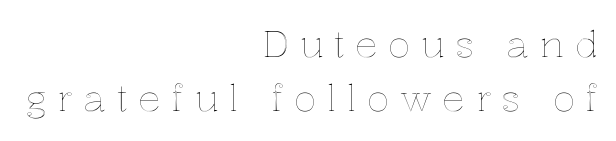
Substantial extra tracking has been applied to these lines. Underlining? Definitely not there. Proportional: the letters do not fall into vertical columns. If you measured baseline to baseline, you'd find a middling distance. Short and long lines alike share a common ending point at right.
